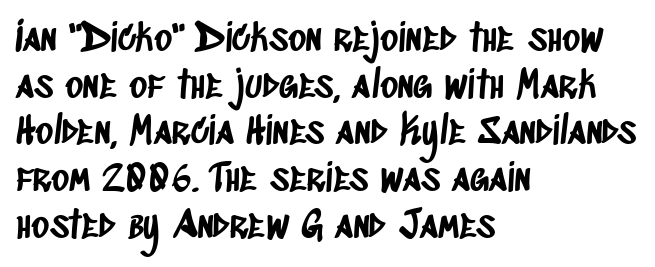
The image shows 38 px condensed sans-serif type; set left-aligned, line spacing 1.23x, normal letter spacing, not underlined; low stroke contrast and a large x-height.
